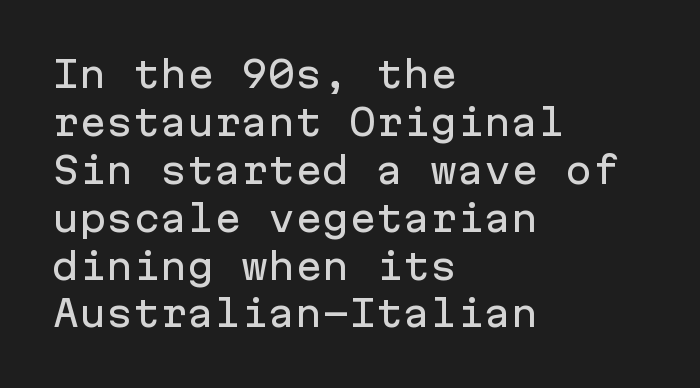
The image shows 36 px sans-serif type, upright, monospaced; set left-aligned, normal line spacing (1.33x), normal letter spacing, not underlined; low stroke contrast and a medium x-height.
